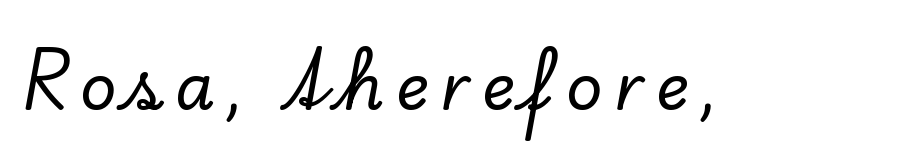
The image shows 64 px serif type; set not underlined; low stroke contrast and a small x-height.
